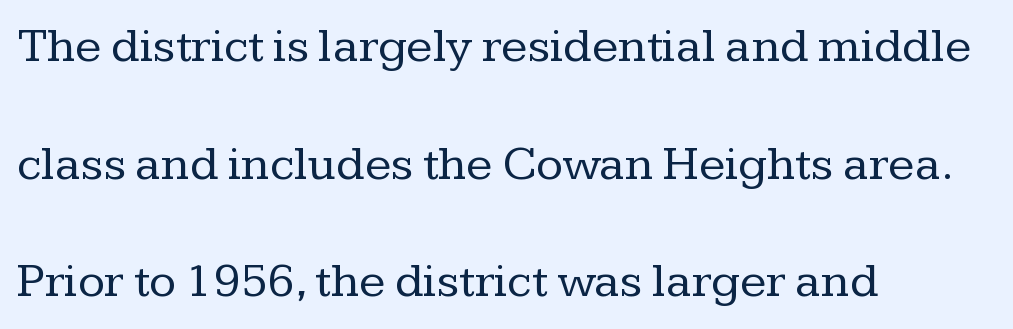
Stems here are at most as thick as an everyday book face. The glyphs in this specimen are seriffed. Varying glyph widths throughout — classic text-font behaviour. Does extra space separate the letters? No, they use regular spacing. These lines stand farther apart than default settings would place them.
